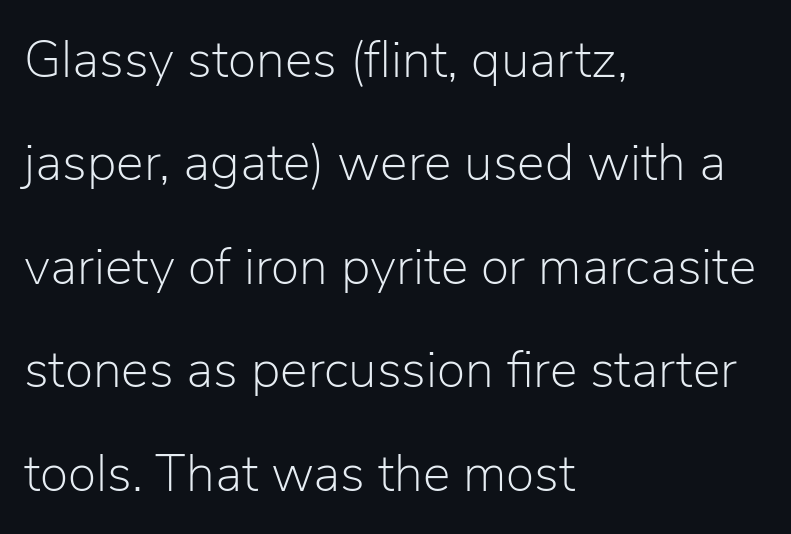
{"serif": "no", "italic": "no", "bold": "no", "weight": "light", "width": "normal", "stroke_contrast": "low", "x_height": "medium", "monospaced": "no", "underline": "no", "align": "left", "line_spacing": "loose", "line_spacing_ratio": 1.99, "letter_spacing": "normal", "letter_spacing_em": 0.0, "glyph_px": 52}
